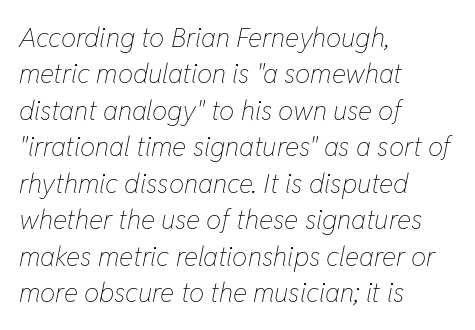
The image shows 27 px text type, italic (leaning right); set left-aligned, normal line spacing (1.35x), normal letter spacing, not underlined.
